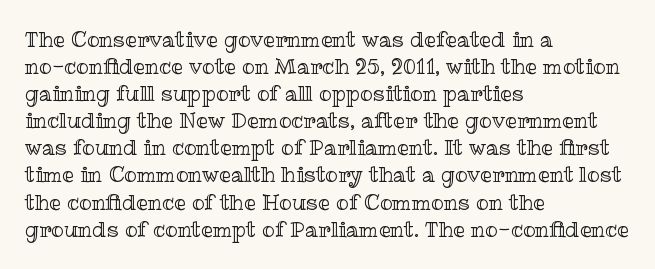
The image shows 21 px text type, upright; set left-aligned, normal line spacing (1.29x), normal letter spacing, not underlined.
